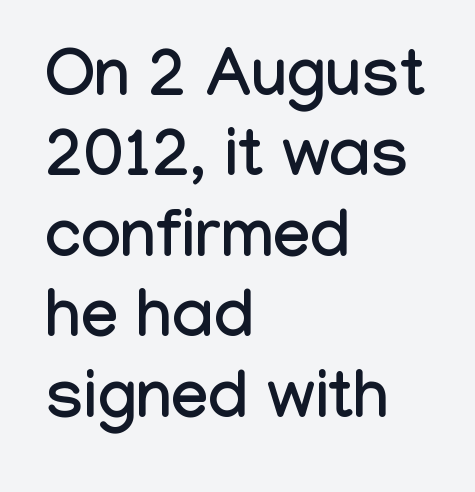
The image shows 67 px condensed sans-serif type, upright; set left-aligned, line spacing 1.2x, normal letter spacing, not underlined; low stroke contrast and a medium x-height.
